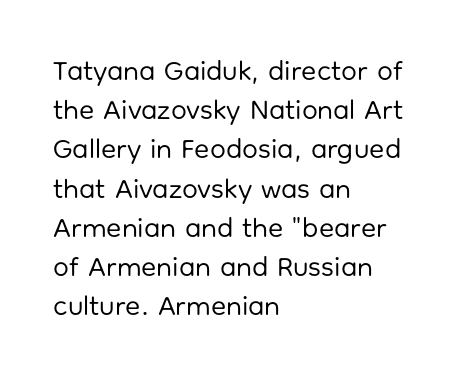
The image shows 28 px regular-weight sans-serif type, upright; set left-aligned, normal line spacing (1.4x), normal letter spacing, not underlined; low stroke contrast and a medium x-height.
